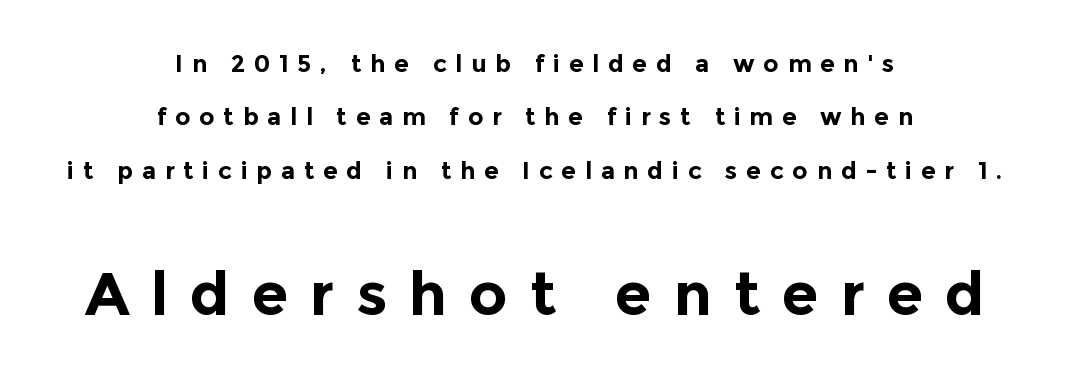
Each letter's strokes conclude bluntly, with no projecting serifs. The block sitting lower on the canvas is the one with enlarged characters. What weight is shown? A full bold with thick strokes. The compositor balanced each line on the midline. The rendering inserts visible extra space after every character.
